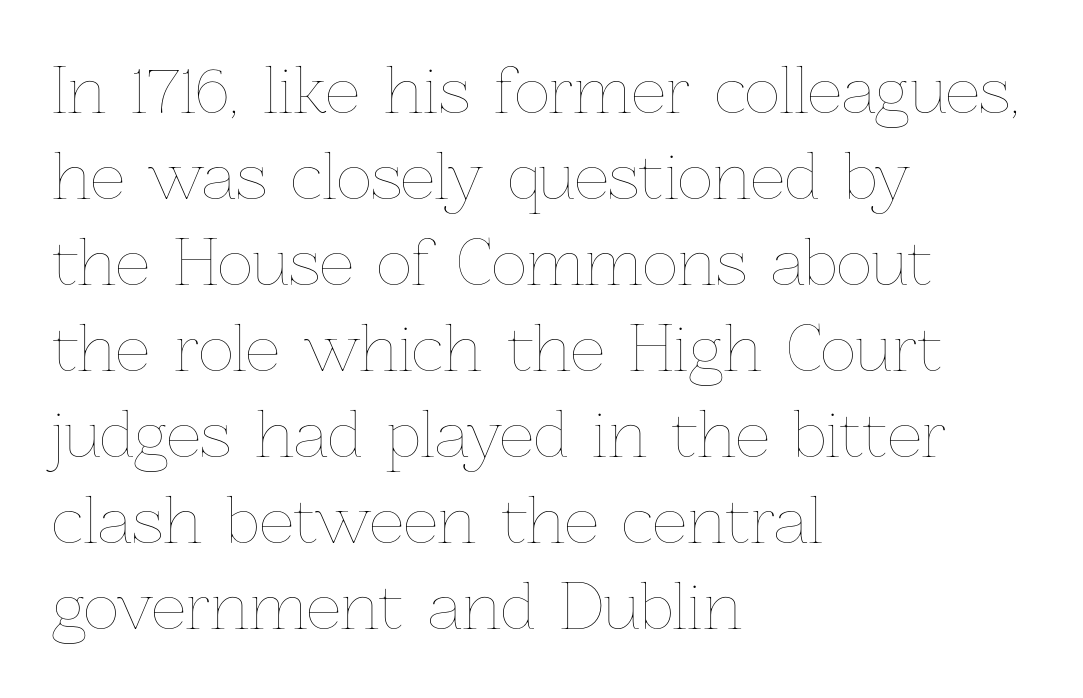
The image shows 61 px thin type, upright; set left-aligned, normal line spacing (1.41x), normal letter spacing, not underlined; low stroke contrast and a medium x-height.
